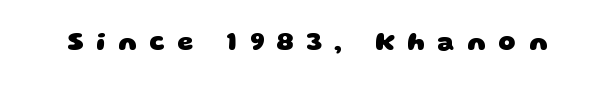
{"bold": "yes", "underline": "no", "letter_spacing": "wide", "letter_spacing_em": 0.5, "glyph_px": 25}
